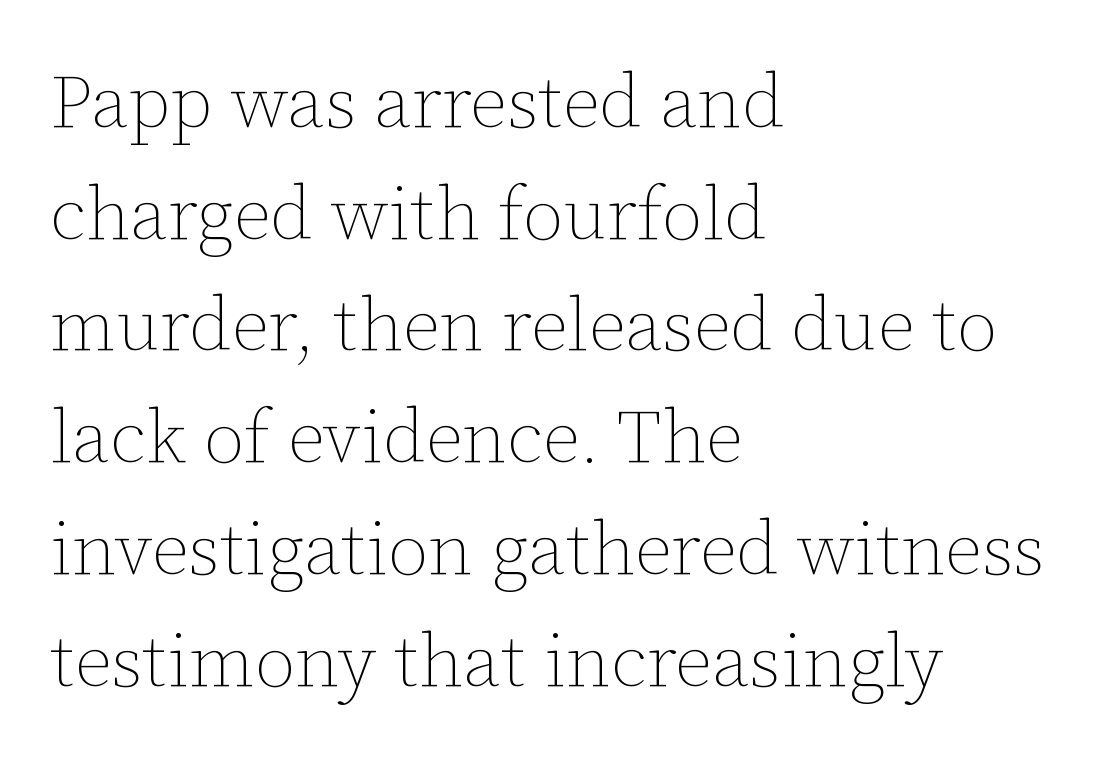
Q: Is the text bold? A: No.
Q: Is the text italic (slanted)? A: No, it is upright.
Q: Is the text underlined? A: No.
Q: How is the paragraph aligned? A: Left-aligned.
Q: Is the spacing between letters normal or unusually wide? A: Normal.
Q: Is the spacing between lines tight, normal or loose? A: Normal.
Q: Width (condensed, normal, or wide)? A: Normal.
Q: Stroke contrast? A: Low.
Q: x-height? A: Medium.
Q: Monospaced? A: No.
